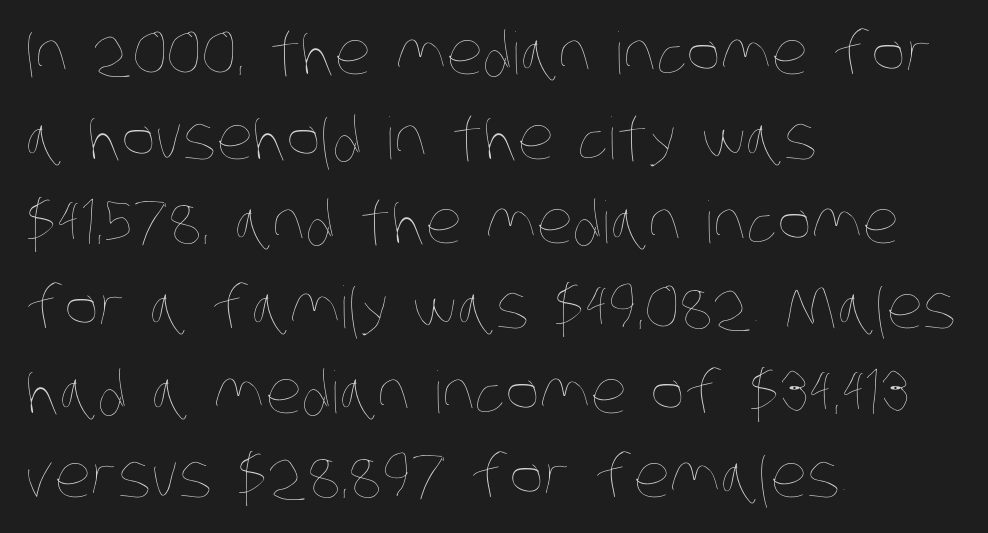
{"bold": "no", "weight": "thin", "width": "condensed", "stroke_contrast": "low", "x_height": "large", "monospaced": "no", "underline": "no", "align": "left", "line_spacing": "normal", "line_spacing_ratio": 1.46, "letter_spacing": "normal", "letter_spacing_em": 0.0, "glyph_px": 58}
